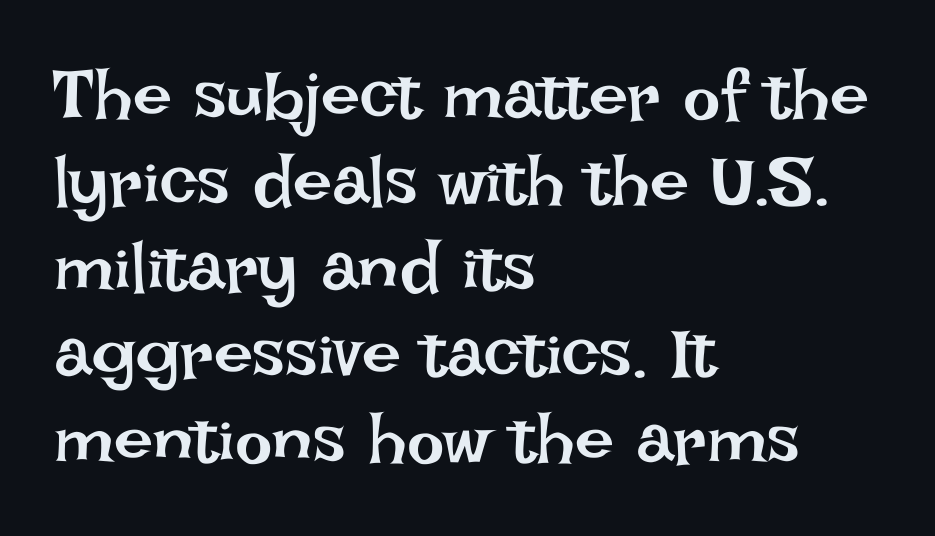
The paragraph shown leans on its left margin. Style check: upright. Honestly, there is no underline to notice here at all. These lines are rendered in a variable-pitch font. Each word holds together tightly as a unit, with standard inter-letter gaps.
